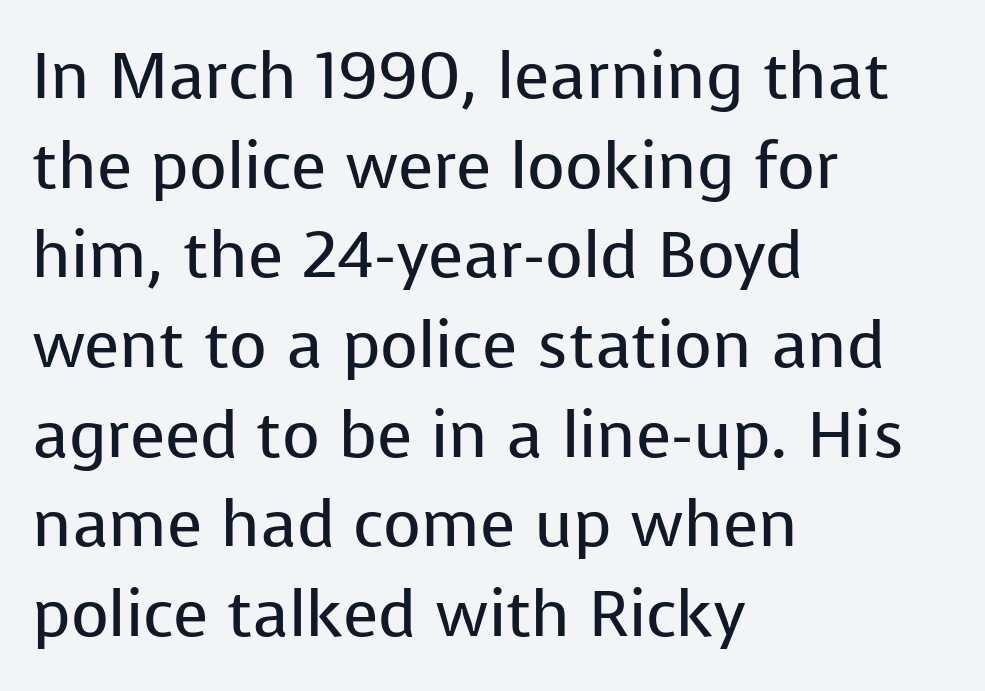
{"serif": "no", "italic": "no", "bold": "no", "weight": "regular", "width": "normal", "stroke_contrast": "low", "x_height": "medium", "monospaced": "no", "underline": "no", "align": "left", "line_spacing": "normal", "line_spacing_ratio": 1.38, "letter_spacing": "normal", "letter_spacing_em": 0.0, "glyph_px": 65}
